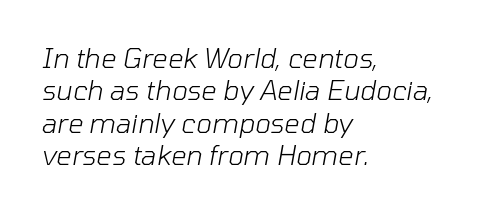
Alignment: flush left. The whole block is typeset with a tilt. Glyph-to-glyph distance matches everyday printed text. Descenders are the only things crossing below the line. Think standard paragraph weight, or any step lighter than that.
